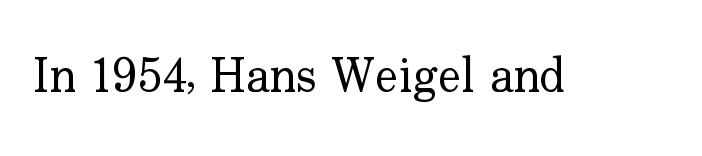
Q: Is the text bold? A: No.
Q: Is the text italic (slanted)? A: No, it is upright.
Q: Is the typeface a serif or a sans-serif typeface? A: Serif.
Q: Is the text underlined? A: No.
Q: Is the spacing between letters normal or unusually wide? A: Normal.
Q: Width (condensed, normal, or wide)? A: Normal.
Q: Stroke contrast? A: Low.
Q: x-height? A: Small.
Q: Monospaced? A: No.
